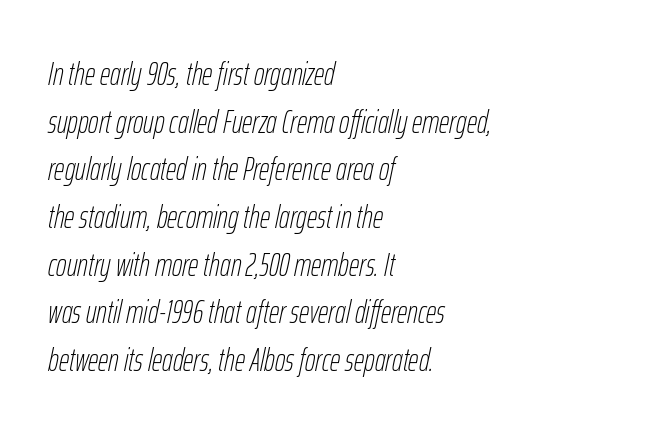
{"italic": "yes", "lean": "right", "slant_degrees": 12, "bold": "no", "weight": "thin", "width": "condensed", "stroke_contrast": "low", "x_height": "medium", "monospaced": "no", "underline": "no", "align": "left", "line_spacing": "normal", "line_spacing_ratio": 1.49, "letter_spacing": "normal", "letter_spacing_em": 0.0, "glyph_px": 32}
